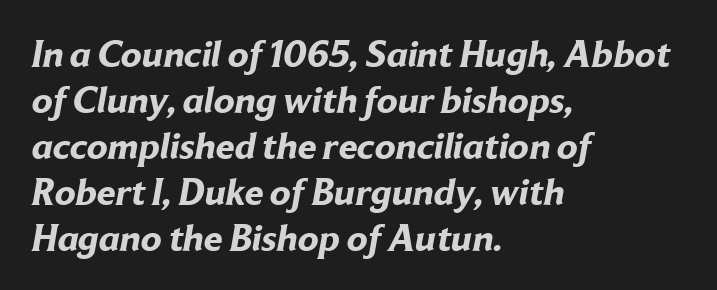
The image shows 38 px bold sans-serif type; set left-aligned, line spacing 1.21x, normal letter spacing, not underlined; low stroke contrast and a medium x-height.
